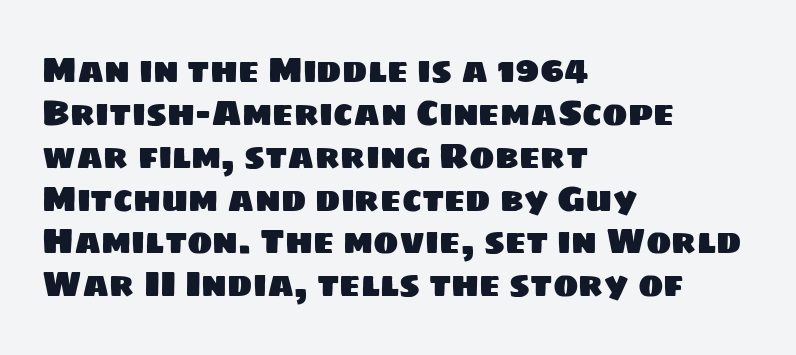
Caption: standard tracking, unaltered. Quick note: underline off. The letters advance in unequal steps, a hallmark of proportional type. Compared with a centered layout, this one pins lines to the left instead. Nothing sits at the stroke ends, so this counts as sans-serif.
